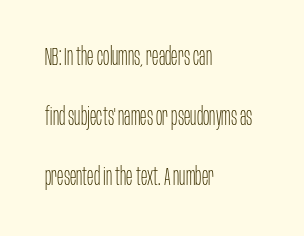
The image shows 24 px text type, upright; set left-aligned, loose line spacing (2.49x), normal letter spacing, not underlined.
